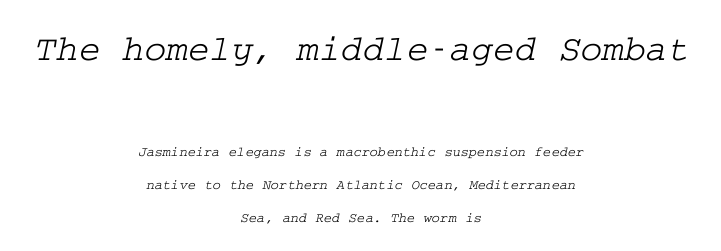
{"serif": "yes", "width": "wide", "stroke_contrast": "low", "x_height": "medium", "underline": "no", "align": "center", "line_spacing": "loose", "line_spacing_ratio": 2.38, "letter_spacing": "normal", "letter_spacing_em": 0.0, "larger_block": "first", "size_ratio": 2.64, "glyph_px": 37}
